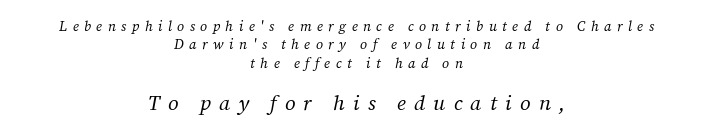
The typeface has the unassuming heft of standard copy or less. Look at the glyph heights: the lower group is clearly the bigger setting. Plain, unruled lines of type. Does the leading feel generous? No, just average. The setting favours the middle, as headings and verse often do.
